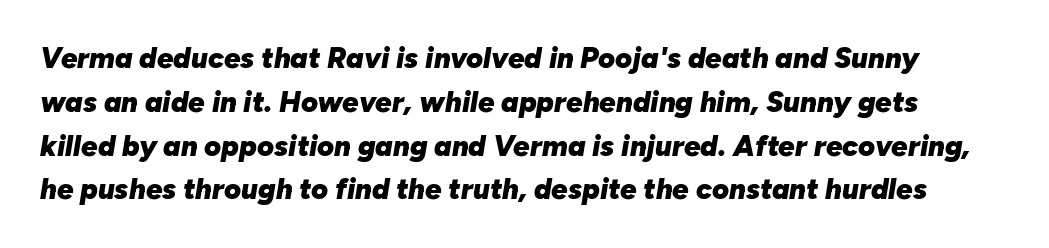
{"italic": "yes", "lean": "right", "slant_degrees": 10, "bold": "yes", "weight": "heavy", "width": "normal", "stroke_contrast": "low", "x_height": "medium", "monospaced": "no", "underline": "no", "line_spacing": "normal", "line_spacing_ratio": 1.51, "letter_spacing": "normal", "letter_spacing_em": 0.0, "glyph_px": 29}
